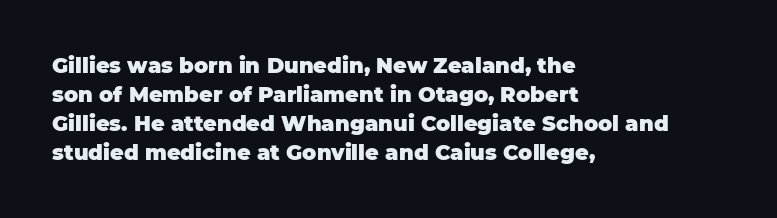
The image shows 21 px bold type, upright; set left-aligned, normal line spacing (1.38x), normal letter spacing, not underlined.
